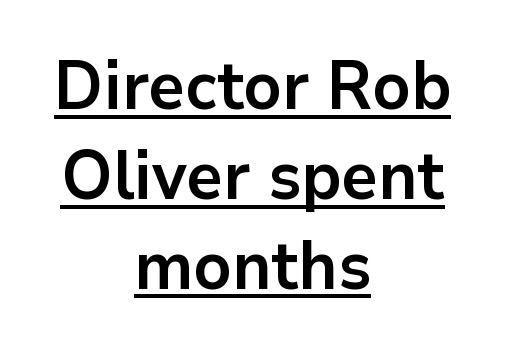
Q: Is the text bold? A: Yes.
Q: Is the text italic (slanted)? A: No, it is upright.
Q: Is the typeface a serif or a sans-serif typeface? A: Sans-serif.
Q: Is the text underlined? A: Yes.
Q: How is the paragraph aligned? A: Centered.
Q: Is the spacing between letters normal or unusually wide? A: Normal.
Q: Is the spacing between lines tight, normal or loose? A: Normal.
Q: Width (condensed, normal, or wide)? A: Normal.
Q: Stroke contrast? A: Low.
Q: x-height? A: Medium.
Q: Monospaced? A: No.
